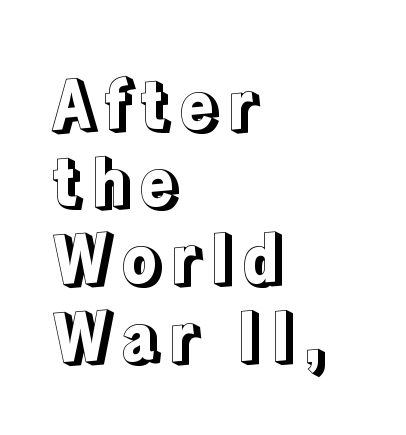
Alignment: flush left. Posture: upright roman. The baseline area is clear. Looks like regular typesetting: each glyph gets only the width it needs.
